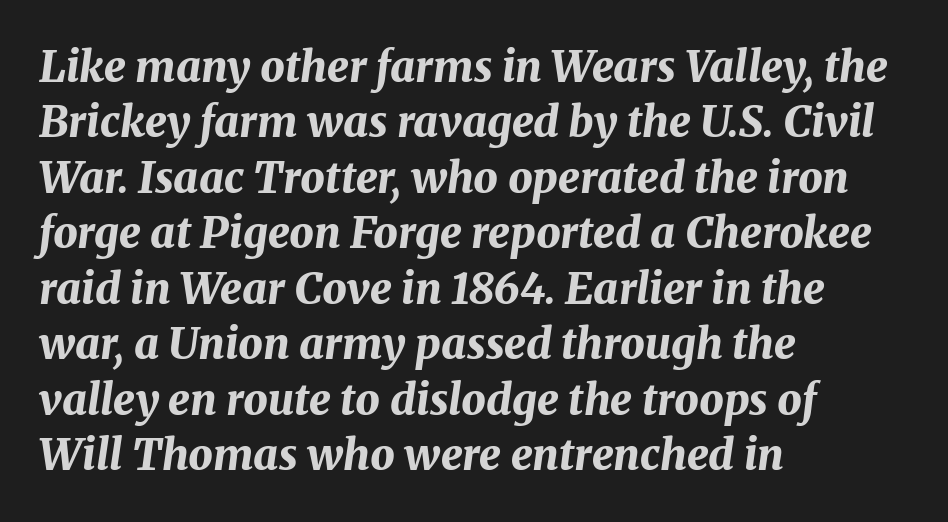
Here the designer chose a conventional face with non-uniform glyph widths. The lines in this sample share a left origin and differ only in where they stop. Interline gaps are of average width in this sample. The typography opts for an oblique posture over an upright one.
